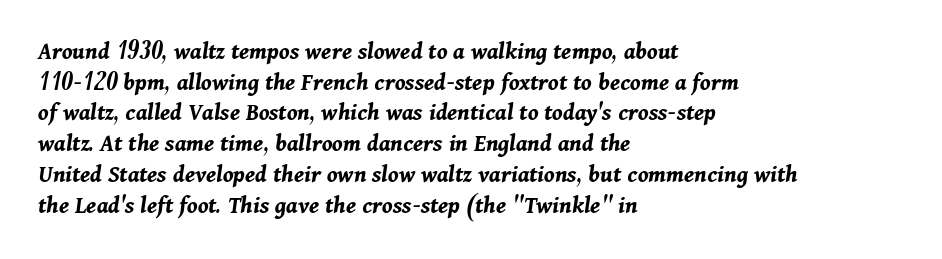
The image shows 25 px bold type, italic (leaning right); set left-aligned, line spacing 1.23x, normal letter spacing, not underlined.
